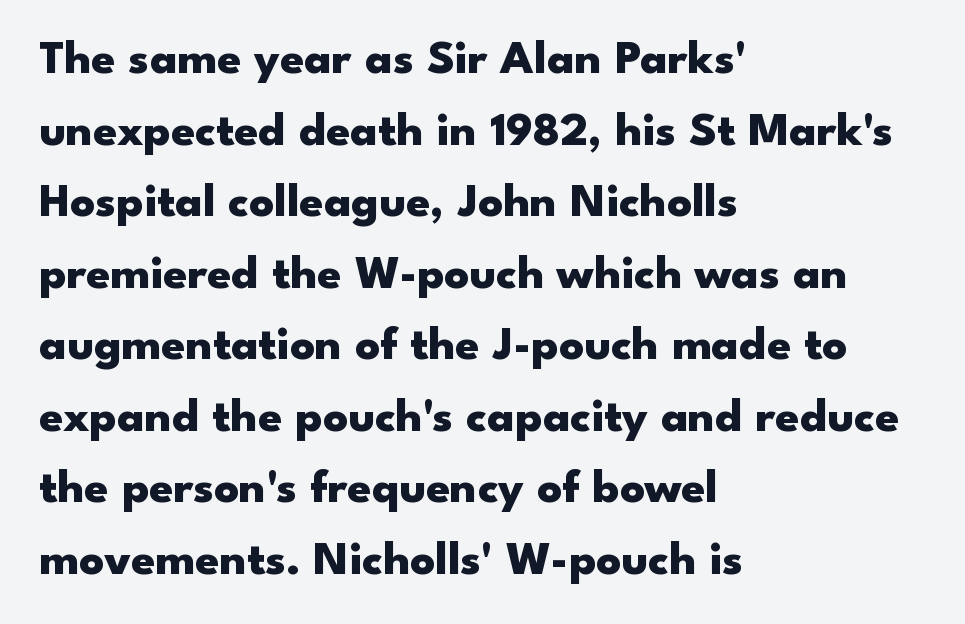
Q: Is the text bold? A: Yes.
Q: Is the text italic (slanted)? A: No, it is upright.
Q: Is the typeface a serif or a sans-serif typeface? A: Sans-serif.
Q: Is the text underlined? A: No.
Q: How is the paragraph aligned? A: Left-aligned.
Q: Is the spacing between letters normal or unusually wide? A: Normal.
Q: Is the spacing between lines tight, normal or loose? A: Normal.
Q: Width (condensed, normal, or wide)? A: Wide.
Q: Stroke contrast? A: Low.
Q: x-height? A: Small.
Q: Monospaced? A: No.
